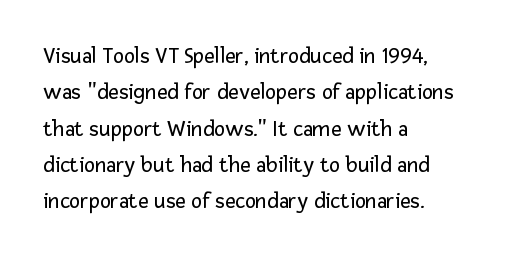
Q: Is the text bold? A: No.
Q: Is the text italic (slanted)? A: No, it is upright.
Q: Is the text underlined? A: No.
Q: How is the paragraph aligned? A: Left-aligned.
Q: Is the spacing between letters normal or unusually wide? A: Normal.
Q: Is the spacing between lines tight, normal or loose? A: Normal.
